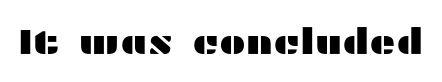
{"serif": "no", "italic": "no", "width": "wide", "stroke_contrast": "medium", "x_height": "medium", "monospaced": "no", "underline": "no", "letter_spacing": "normal", "letter_spacing_em": 0.0, "glyph_px": 36}
